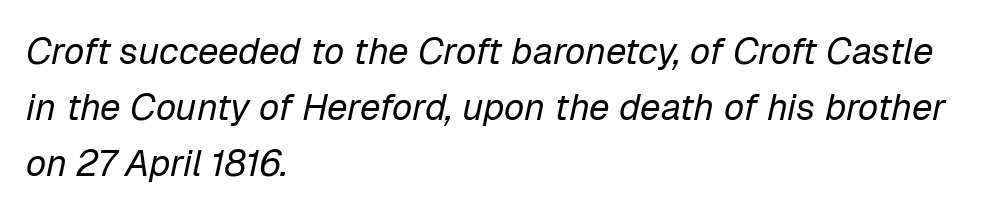
The rows are spaced the way most documents space them. Just letters on the line, the space beneath them empty. Typeset ragged right — the left edge is the straight one. The passage shown is typed in a proportional face where columns would drift. When letters slant like this, we call the style italic. Weight class: somewhere from thin through regular.
